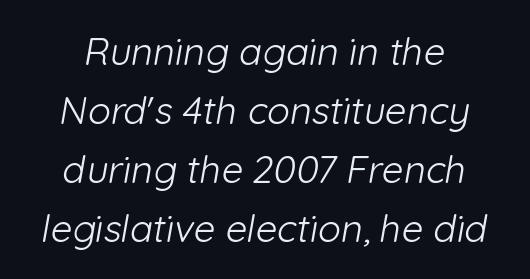
Q: Is the text bold? A: No.
Q: Is the typeface a serif or a sans-serif typeface? A: Sans-serif.
Q: Is the text underlined? A: No.
Q: How is the paragraph aligned? A: Centered.
Q: Is the spacing between letters normal or unusually wide? A: Normal.
Q: Is the spacing between lines tight, normal or loose? A: Normal.
Q: Width (condensed, normal, or wide)? A: Normal.
Q: Stroke contrast? A: Low.
Q: x-height? A: Medium.
Q: Monospaced? A: No.
